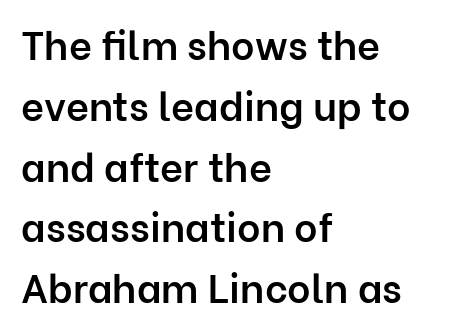
Q: Is the text bold? A: Semi-bold.
Q: Is the text italic (slanted)? A: No, it is upright.
Q: Is the typeface a serif or a sans-serif typeface? A: Sans-serif.
Q: Is the text underlined? A: No.
Q: How is the paragraph aligned? A: Left-aligned.
Q: Is the spacing between letters normal or unusually wide? A: Normal.
Q: Is the spacing between lines tight, normal or loose? A: Normal.
Q: Width (condensed, normal, or wide)? A: Normal.
Q: Stroke contrast? A: Low.
Q: x-height? A: Medium.
Q: Monospaced? A: No.
